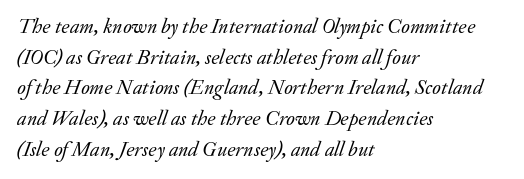
The image shows 21 px text type, italic (leaning right); set left-aligned, normal line spacing (1.46x), normal letter spacing, not underlined.
